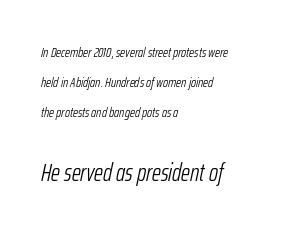
Interline gaps are noticeably wide in this sample. Is the type slanted? Yes — the strokes lean at a clear angle. The passage is arranged the way most books set body copy — flush left. This rendering features lettering with no underline.
